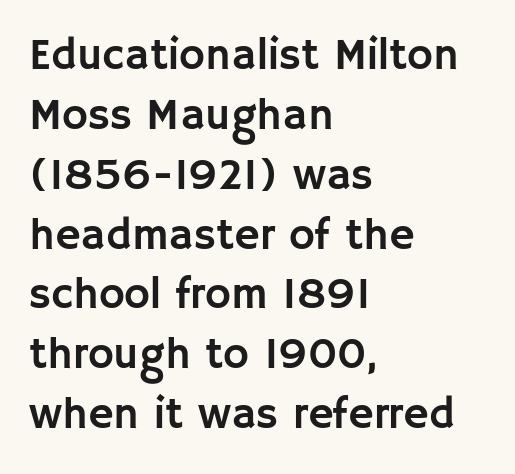
The image shows 44 px sans-serif type, upright; set left-aligned, normal line spacing (1.36x), normal letter spacing, not underlined; low stroke contrast and a large x-height.
